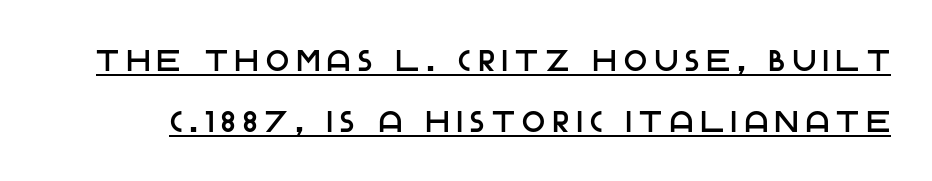
Q: Is the text italic (slanted)? A: No, it is upright.
Q: Is the typeface a serif or a sans-serif typeface? A: Sans-serif.
Q: Is the text underlined? A: Yes.
Q: Is the spacing between letters normal or unusually wide? A: Unusually wide.
Q: Is the spacing between lines tight, normal or loose? A: Loose.
Q: Width (condensed, normal, or wide)? A: Normal.
Q: Stroke contrast? A: Low.
Q: x-height? A: Large.
Q: Monospaced? A: No.
